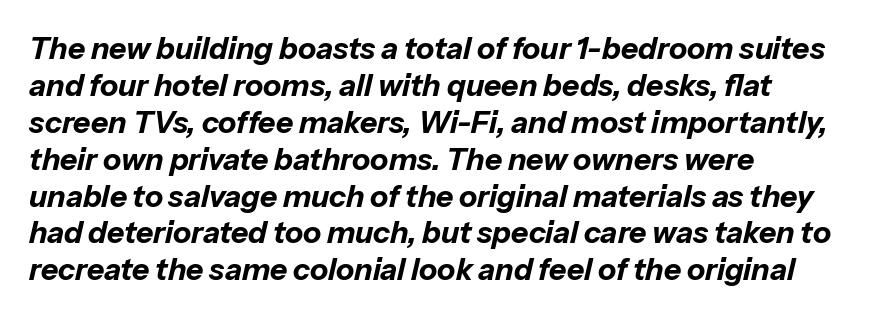
{"italic": "yes", "lean": "right", "slant_degrees": 13, "bold": "yes", "weight": "bold", "width": "normal", "stroke_contrast": "low", "x_height": "medium", "monospaced": "no", "underline": "no", "align": "left", "line_spacing_ratio": 1.23, "letter_spacing": "normal", "letter_spacing_em": 0.0, "glyph_px": 30}
